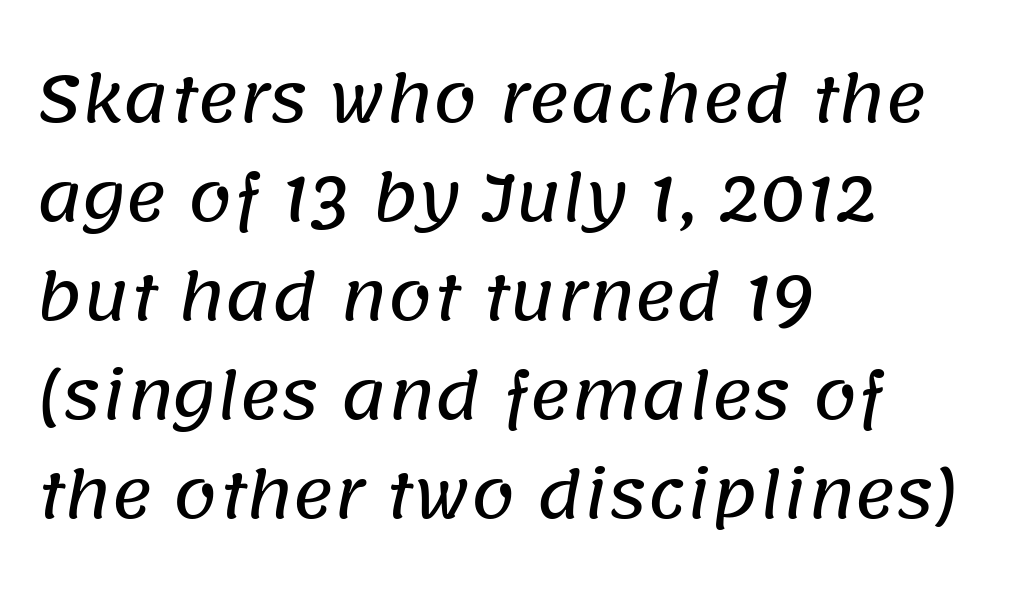
Stroke terminals: plain, sans-serif. Do the characters align in a grid? No, the font is proportional. Notice how descenders clear the ascenders below comfortably — that's standard leading. Reading down the block, your eye returns to a fixed left position each line. A typesetter would call this zero additional tracking.
